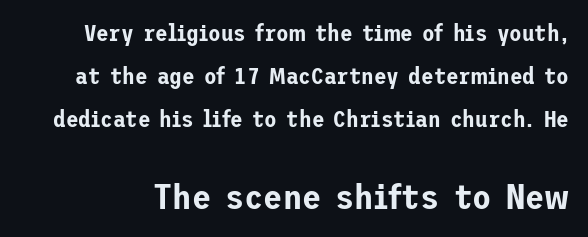
If you squint, the bottom block still reads clearly — it's the larger of the two. Look at the bottom of the vertical strokes: they stop flat, with no serifs. Descenders hang freely into open space. Tracking here is standard; glyphs follow each other at the usual distance.
